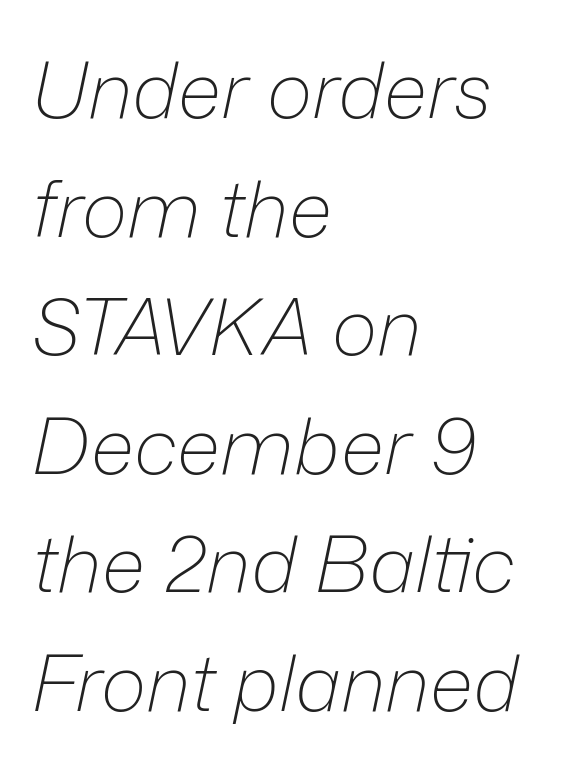
The image shows 78 px light type, italic (leaning right); set left-aligned, normal line spacing (1.52x), normal letter spacing, not underlined; low stroke contrast and a medium x-height.
